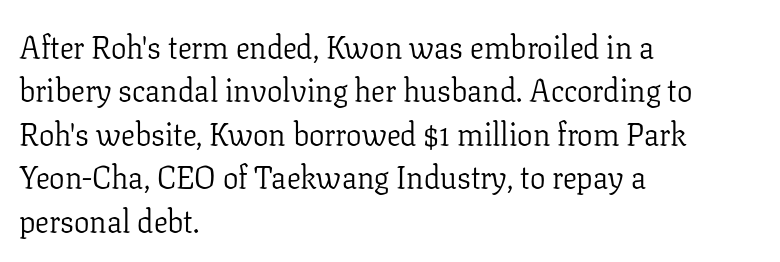
The image shows 31 px light serif type, upright; set left-aligned, normal line spacing (1.4x), normal letter spacing, not underlined; low stroke contrast and a medium x-height.
